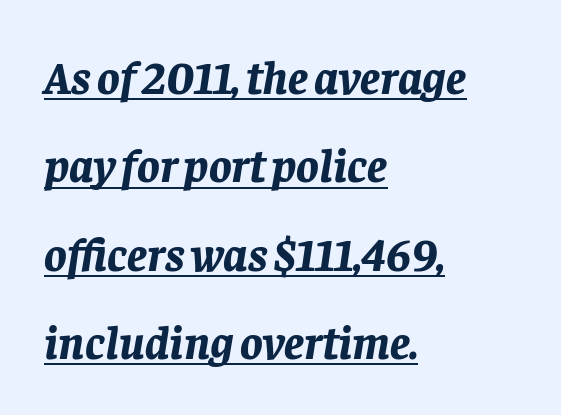
{"italic": "yes", "lean": "right", "slant_degrees": 8, "bold": "yes", "weight": "bold", "width": "normal", "stroke_contrast": "low", "x_height": "large", "monospaced": "no", "underline": "yes", "align": "left", "line_spacing_ratio": 1.88, "letter_spacing": "normal", "letter_spacing_em": 0.0, "glyph_px": 47}
